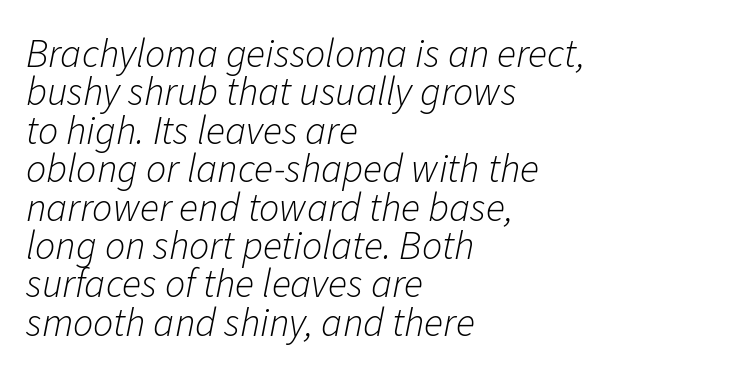
{"italic": "yes", "lean": "right", "slant_degrees": 11, "bold": "no", "weight": "light", "width": "normal", "stroke_contrast": "low", "x_height": "medium", "monospaced": "no", "underline": "no", "align": "left", "line_spacing": "tight", "line_spacing_ratio": 0.96, "letter_spacing": "normal", "letter_spacing_em": 0.0, "glyph_px": 40}
